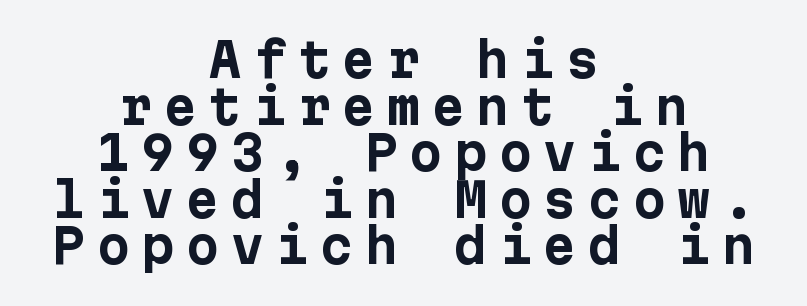
Q: Is the text bold? A: Yes.
Q: Is the text italic (slanted)? A: No, it is upright.
Q: Is the typeface a serif or a sans-serif typeface? A: Sans-serif.
Q: Is the text underlined? A: No.
Q: How is the paragraph aligned? A: Centered.
Q: Is the spacing between letters normal or unusually wide? A: Unusually wide.
Q: Is the spacing between lines tight, normal or loose? A: Tight.
Q: Width (condensed, normal, or wide)? A: Normal.
Q: Stroke contrast? A: Low.
Q: x-height? A: Medium.
